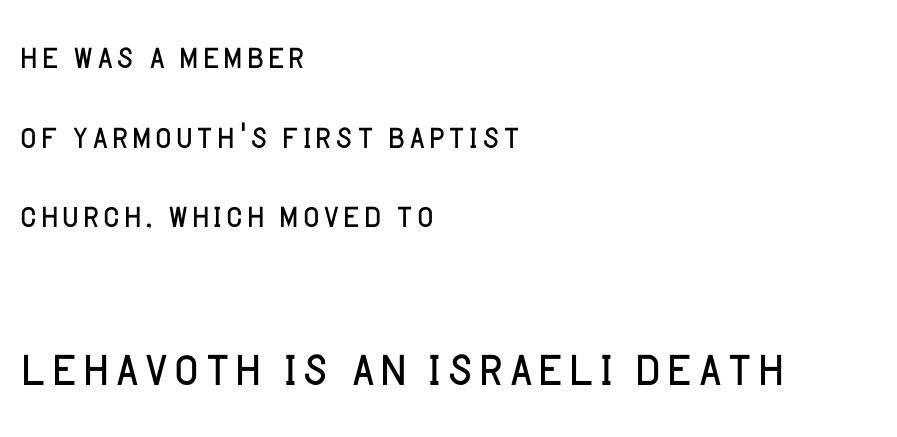
Q: Is the text bold? A: No.
Q: Is the text italic (slanted)? A: No, it is upright.
Q: Is the typeface a serif or a sans-serif typeface? A: Sans-serif.
Q: Is the text underlined? A: No.
Q: How is the paragraph aligned? A: Left-aligned.
Q: Is the spacing between letters normal or unusually wide? A: Normal.
Q: Which block of text is set in a larger size, the first (top) or the second (bottom)? A: The second (bottom) one.
Q: Width (condensed, normal, or wide)? A: Normal.
Q: Stroke contrast? A: Low.
Q: x-height? A: Large.
Q: Monospaced? A: No.
